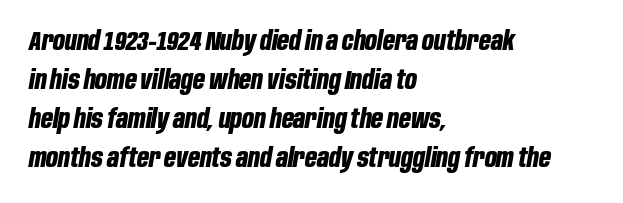
The image shows 26 px bold type, italic (leaning right); set left-aligned, normal line spacing (1.5x), normal letter spacing, not underlined.
